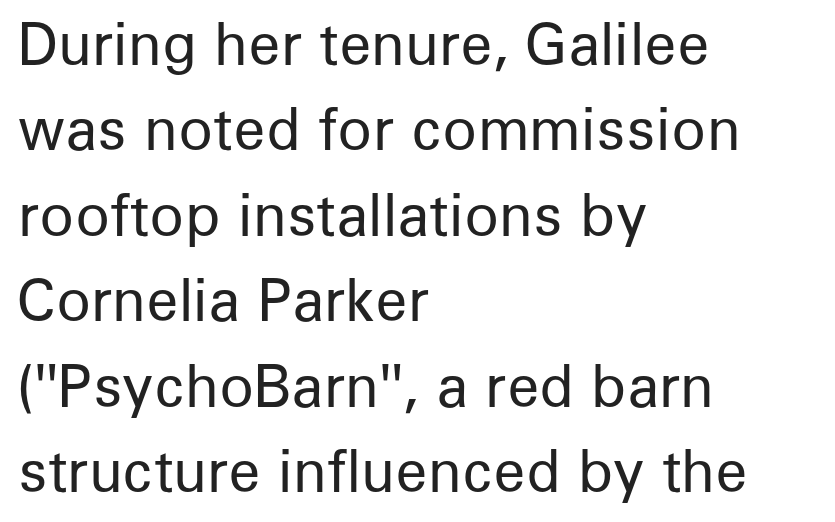
{"serif": "no", "italic": "no", "bold": "no", "weight": "regular", "width": "normal", "stroke_contrast": "low", "x_height": "medium", "monospaced": "no", "underline": "no", "align": "left", "line_spacing": "normal", "line_spacing_ratio": 1.5, "letter_spacing": "normal", "letter_spacing_em": 0.0, "glyph_px": 57}
